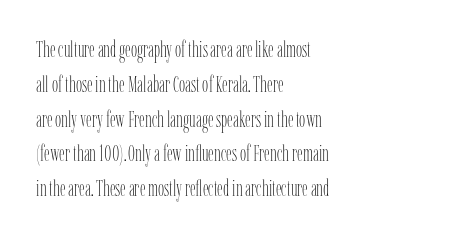
All the whitespace from short lines collects on the right. No extra tracking has been applied to these lines. Characters remain perfectly vertical along every line. The space beneath each line is pristine and unruled. Vertical stems look standard width or narrower in stroke.
